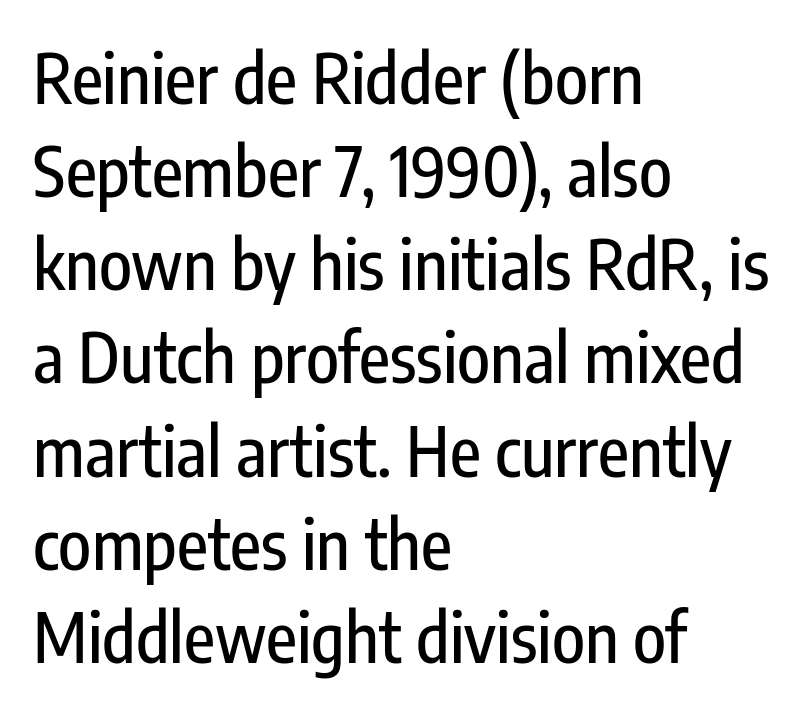
The image shows 68 px condensed sans-serif type, upright; set left-aligned, normal line spacing (1.37x), normal letter spacing, not underlined; low stroke contrast and a medium x-height.
